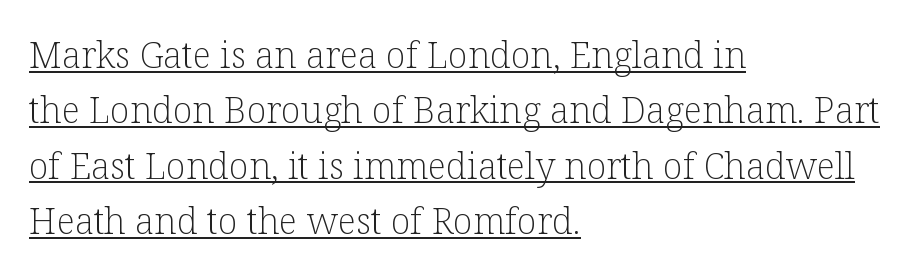
Q: Is the text bold? A: No.
Q: Is the text italic (slanted)? A: No, it is upright.
Q: Is the typeface a serif or a sans-serif typeface? A: Serif.
Q: Is the text underlined? A: Yes.
Q: How is the paragraph aligned? A: Left-aligned.
Q: Is the spacing between letters normal or unusually wide? A: Normal.
Q: Is the spacing between lines tight, normal or loose? A: Normal.
Q: Width (condensed, normal, or wide)? A: Normal.
Q: Stroke contrast? A: Low.
Q: x-height? A: Medium.
Q: Monospaced? A: No.
